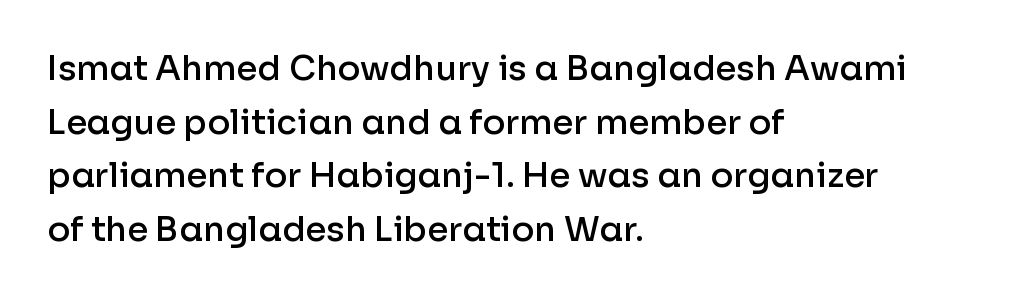
{"serif": "no", "italic": "no", "bold": "semi", "weight": "semibold", "width": "normal", "stroke_contrast": "low", "x_height": "medium", "monospaced": "no", "underline": "no", "align": "left", "line_spacing": "normal", "line_spacing_ratio": 1.58, "letter_spacing": "normal", "letter_spacing_em": 0.0, "glyph_px": 34}
